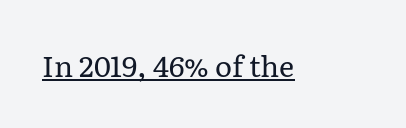
The image shows 29 px regular-weight serif type, upright; set normal letter spacing, underlined; low stroke contrast and a medium x-height.
